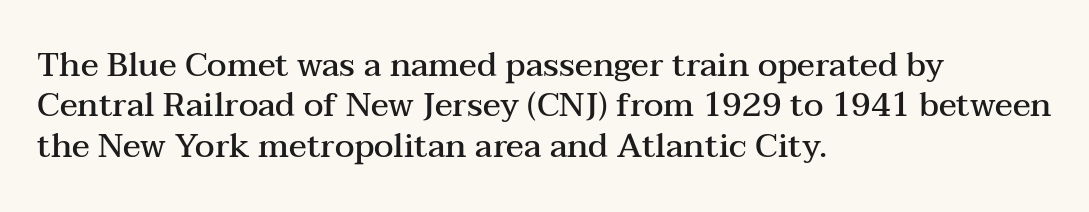
Q: Is the text bold? A: Semi-bold.
Q: Is the text italic (slanted)? A: No, it is upright.
Q: Is the typeface a serif or a sans-serif typeface? A: Serif.
Q: Is the text underlined? A: No.
Q: How is the paragraph aligned? A: Left-aligned.
Q: Is the spacing between letters normal or unusually wide? A: Normal.
Q: Width (condensed, normal, or wide)? A: Wide.
Q: Stroke contrast? A: Medium.
Q: x-height? A: Medium.
Q: Monospaced? A: No.
